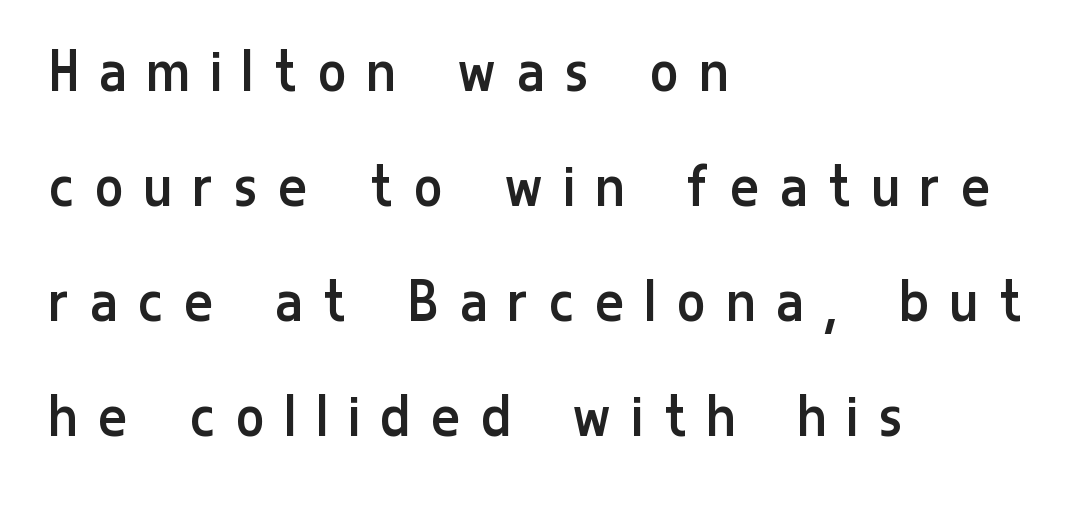
{"serif": "no", "italic": "no", "bold": "no", "weight": "regular", "width": "condensed", "stroke_contrast": "low", "x_height": "medium", "monospaced": "no", "underline": "no", "align": "left", "line_spacing_ratio": 1.77, "letter_spacing": "wide", "letter_spacing_em": 0.36, "glyph_px": 65}
